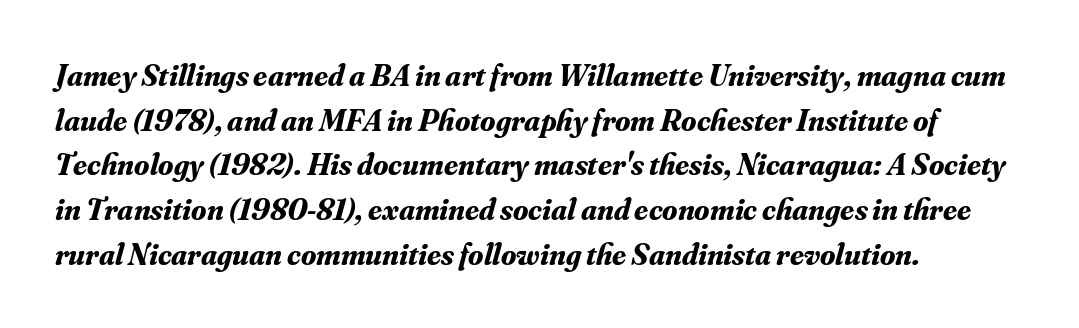
{"serif": "yes", "italic": "yes", "lean": "right", "slant_degrees": 16, "bold": "yes", "weight": "bold", "width": "normal", "stroke_contrast": "medium", "x_height": "small", "monospaced": "no", "underline": "no", "align": "left", "line_spacing": "normal", "line_spacing_ratio": 1.44, "letter_spacing": "normal", "letter_spacing_em": 0.0, "glyph_px": 31}
